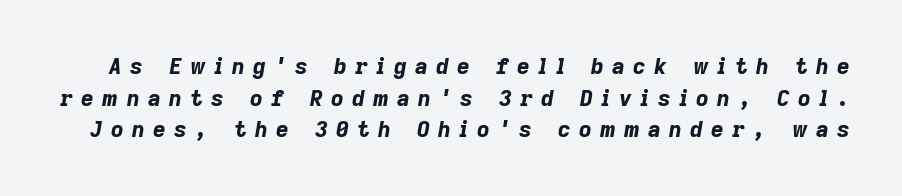
Caption: bold face, heavy strokes. Reading down the column, the eye jumps a familiar distance to each next line. Plain, unruled lines of type. Students, note that the glyphs here are deliberately spaced far apart. Every character sits at an angle, as italics do.
